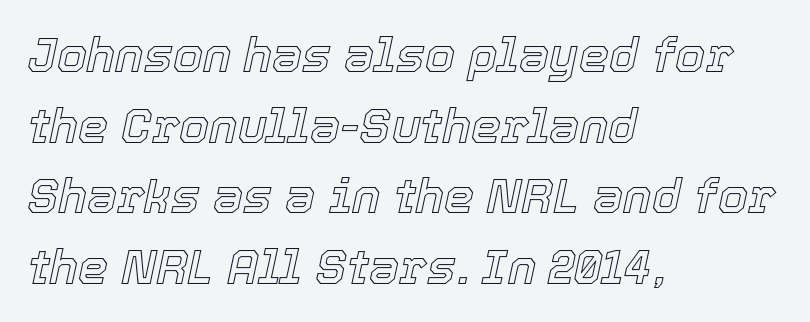
Spacing verdict: proportional, widths tailored to each character. Compared with a centered layout, this one pins lines to the left instead. Students, observe: this is what conventionally led text looks like. Plain, unruled lines of type. Characters are canted at an angle relative to the baseline's perpendicular. The line texture is even and compact thanks to regular tracking.
